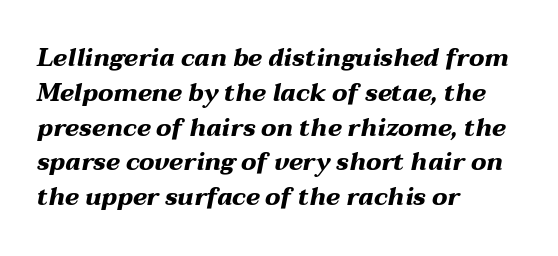
The lines are quadded left. Does the leading feel generous? No, just average. There is no visible air inserted between adjacent glyphs. Quick note: underline off. The lettering tilts uniformly, giving the passage an italic look.
